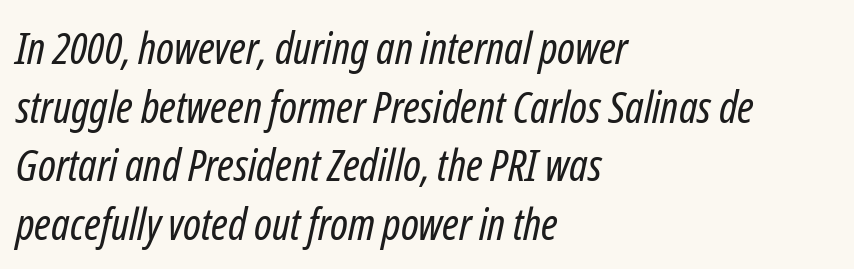
The tracking reads as untouched default to a designer's eye. Compared with typical paragraphs, the rows here are spaced about the same. Slant detected: the letters are inclined. Where is the straight margin? On the left.
